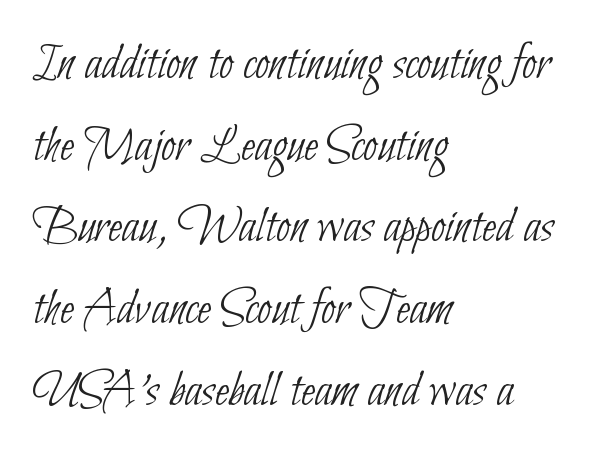
The image shows 52 px thin, condensed sans-serif type; set left-aligned, normal line spacing (1.57x), normal letter spacing, not underlined; low stroke contrast and a small x-height.
